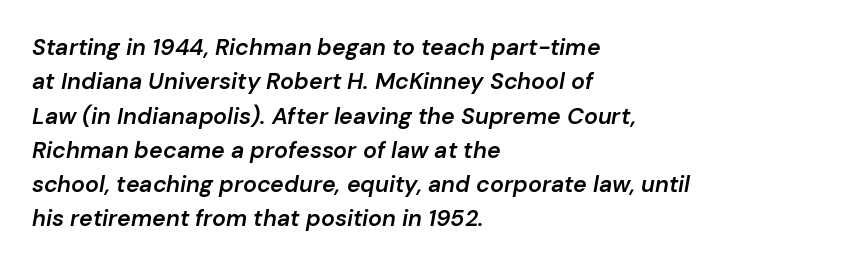
{"italic": "yes", "lean": "right", "slant_degrees": 10, "bold": "semi", "underline": "no", "align": "left", "line_spacing": "normal", "line_spacing_ratio": 1.49, "letter_spacing": "normal", "letter_spacing_em": 0.0, "glyph_px": 23}
